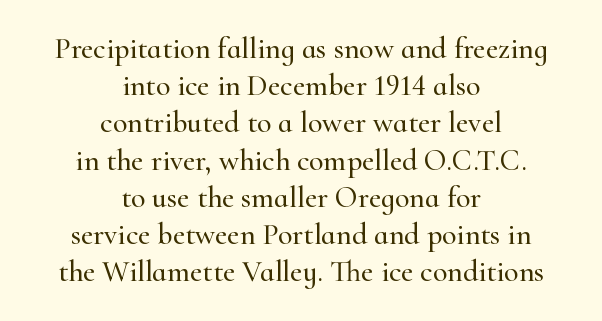
The image shows 30 px serif type, upright; set centered, line spacing 1.24x, normal letter spacing, not underlined; high stroke contrast and a small x-height.
